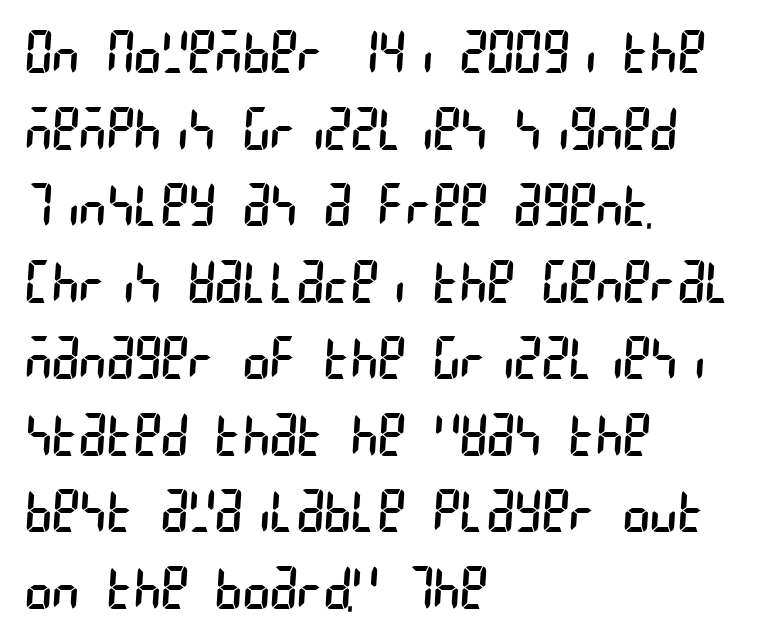
The image shows 58 px regular-weight, condensed sans-serif type; set left-aligned, normal line spacing (1.32x), normal letter spacing, not underlined; low stroke contrast and a large x-height.
